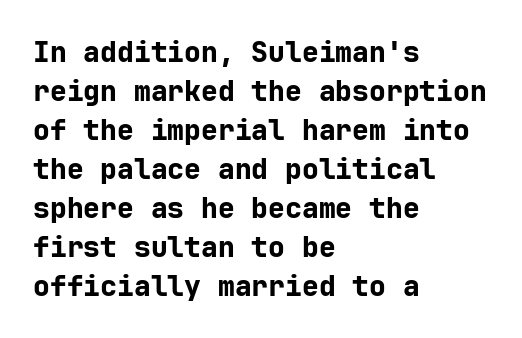
Q: Is the text bold? A: Yes.
Q: Is the text italic (slanted)? A: No, it is upright.
Q: Is the typeface a serif or a sans-serif typeface? A: Sans-serif.
Q: Is the text underlined? A: No.
Q: How is the paragraph aligned? A: Left-aligned.
Q: Is the spacing between letters normal or unusually wide? A: Normal.
Q: Is the spacing between lines tight, normal or loose? A: Normal.
Q: Width (condensed, normal, or wide)? A: Normal.
Q: Stroke contrast? A: Low.
Q: x-height? A: Medium.
